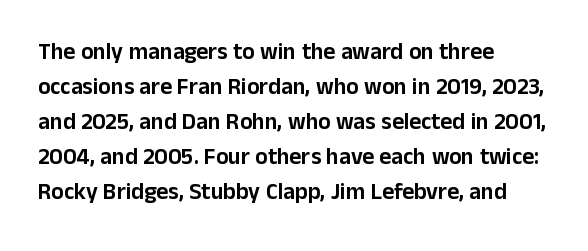
The image shows 23 px text type, upright; set left-aligned, normal line spacing (1.52x), normal letter spacing, not underlined.
